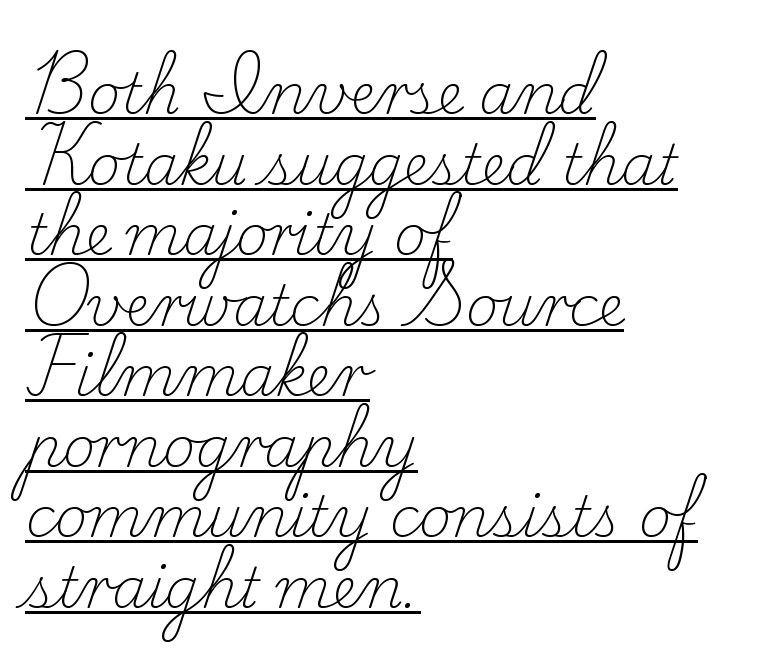
{"serif": "yes", "bold": "no", "weight": "light", "width": "normal", "stroke_contrast": "low", "x_height": "small", "monospaced": "no", "underline": "yes", "align": "left", "line_spacing": "normal", "line_spacing_ratio": 1.26, "letter_spacing": "normal", "letter_spacing_em": 0.0, "glyph_px": 56}
